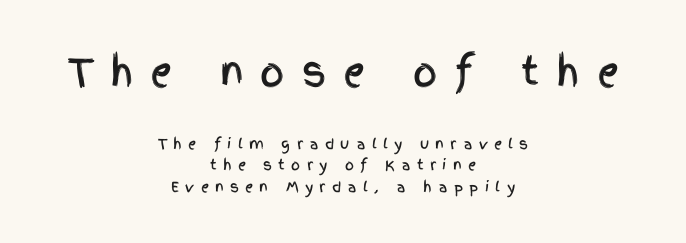
Q: Is the text italic (slanted)? A: No, it is upright.
Q: Is the typeface a serif or a sans-serif typeface? A: Sans-serif.
Q: Is the text underlined? A: No.
Q: How is the paragraph aligned? A: Centered.
Q: Is the spacing between letters normal or unusually wide? A: Unusually wide.
Q: Is the spacing between lines tight, normal or loose? A: Normal.
Q: Which block of text is set in a larger size, the first (top) or the second (bottom)? A: The first (top) one.
Q: Width (condensed, normal, or wide)? A: Condensed.
Q: x-height? A: Large.
Q: Monospaced? A: No.
